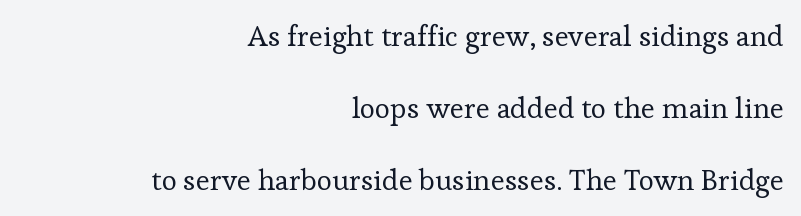
{"serif": "yes", "italic": "no", "bold": "no", "weight": "regular", "width": "normal", "stroke_contrast": "low", "x_height": "medium", "monospaced": "no", "underline": "no", "align": "right", "line_spacing": "loose", "line_spacing_ratio": 2.48, "letter_spacing": "normal", "letter_spacing_em": 0.0, "glyph_px": 29}
